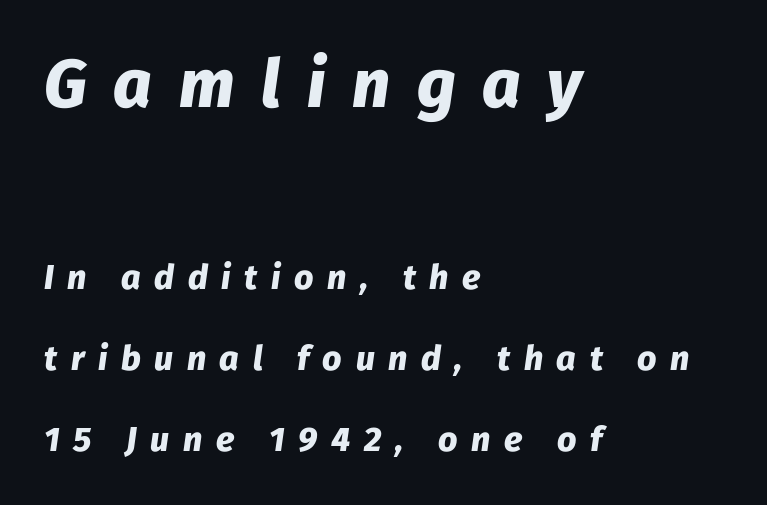
The earlier block is typeset at a bigger size than the later block. Set as a true bold cut, around the 700 mark. Words float on clear page, feet unadorned. Spacing between characters has been opened up far beyond the box default. Notice how the passage keeps a crisp vertical edge on the left only. Varying glyph widths throughout — classic text-font behaviour.
